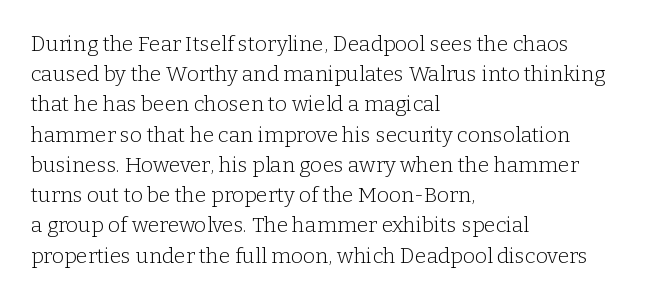
Q: Is the text bold? A: No.
Q: Is the text italic (slanted)? A: No, it is upright.
Q: Is the text underlined? A: No.
Q: How is the paragraph aligned? A: Left-aligned.
Q: Is the spacing between letters normal or unusually wide? A: Normal.
Q: Is the spacing between lines tight, normal or loose? A: Normal.
